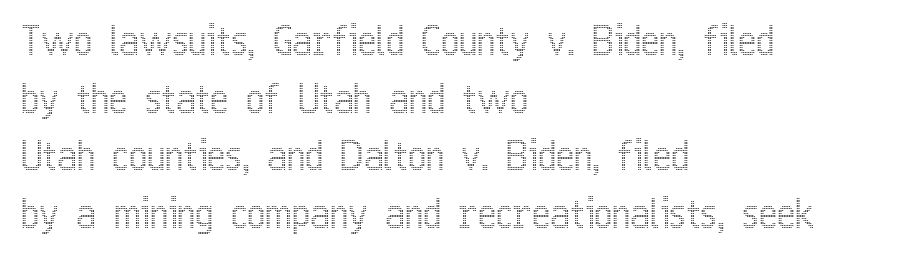
Q: Is the text italic (slanted)? A: No, it is upright.
Q: Is the text underlined? A: No.
Q: How is the paragraph aligned? A: Left-aligned.
Q: Is the spacing between letters normal or unusually wide? A: Normal.
Q: Is the spacing between lines tight, normal or loose? A: Normal.
Q: Width (condensed, normal, or wide)? A: Condensed.
Q: x-height? A: Medium.
Q: Monospaced? A: No.
